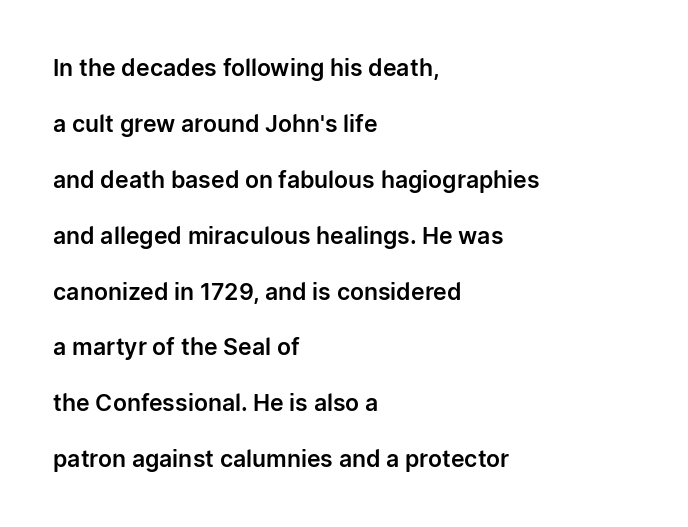
Q: Is the text italic (slanted)? A: No, it is upright.
Q: Is the text underlined? A: No.
Q: How is the paragraph aligned? A: Left-aligned.
Q: Is the spacing between letters normal or unusually wide? A: Normal.
Q: Is the spacing between lines tight, normal or loose? A: Loose.
